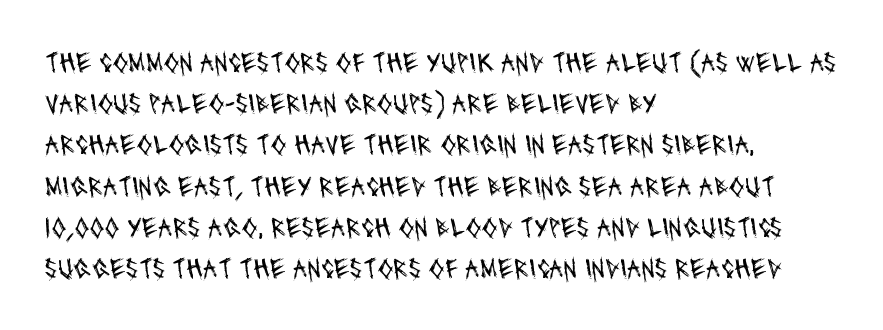
The image shows 29 px regular-weight, condensed sans-serif type; set left-aligned, normal line spacing (1.42x), normal letter spacing, not underlined; medium stroke contrast and a large x-height.
